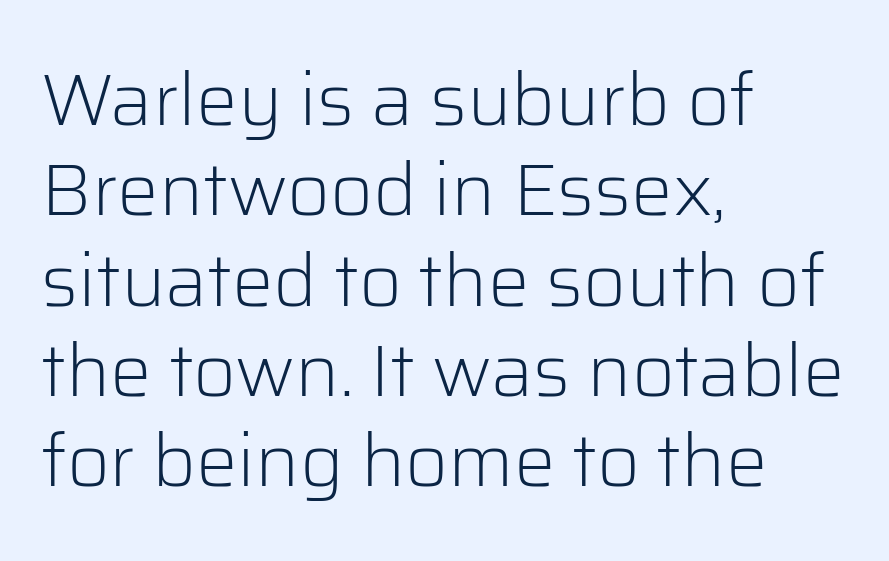
It's the straight-up-and-down kind of type. Stroke terminals: plain, sans-serif. Horizontally, the lines are justified to the leading edge only. On a weight scale, this lands at 450 or below.
